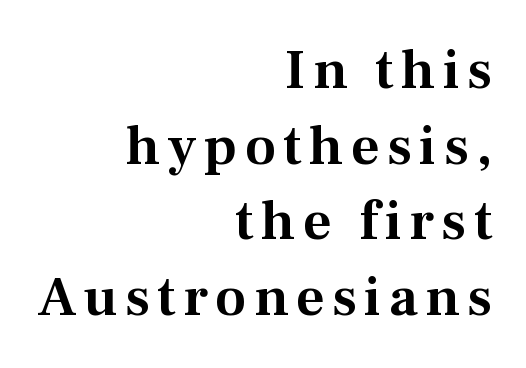
Q: Is the text italic (slanted)? A: No, it is upright.
Q: Is the typeface a serif or a sans-serif typeface? A: Serif.
Q: Is the text underlined? A: No.
Q: How is the paragraph aligned? A: Right-aligned.
Q: Is the spacing between lines tight, normal or loose? A: Normal.
Q: Width (condensed, normal, or wide)? A: Normal.
Q: Stroke contrast? A: Medium.
Q: x-height? A: Medium.
Q: Monospaced? A: No.
